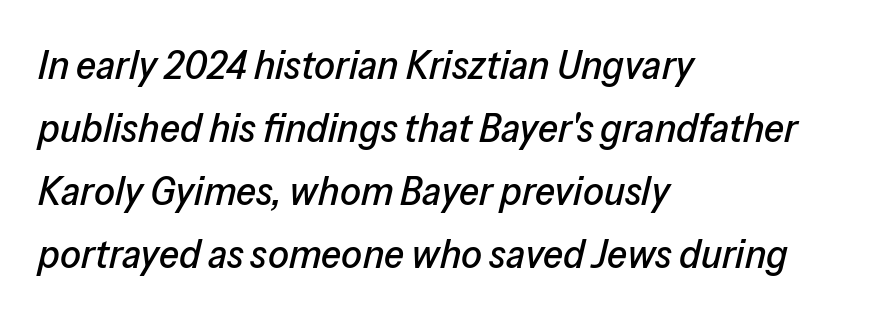
Q: Is the text italic (slanted)? A: Yes, it leans right by about 13 degrees.
Q: Is the text underlined? A: No.
Q: How is the paragraph aligned? A: Left-aligned.
Q: Is the spacing between letters normal or unusually wide? A: Normal.
Q: Is the spacing between lines tight, normal or loose? A: Normal.
Q: Width (condensed, normal, or wide)? A: Normal.
Q: Stroke contrast? A: Low.
Q: x-height? A: Medium.
Q: Monospaced? A: No.
